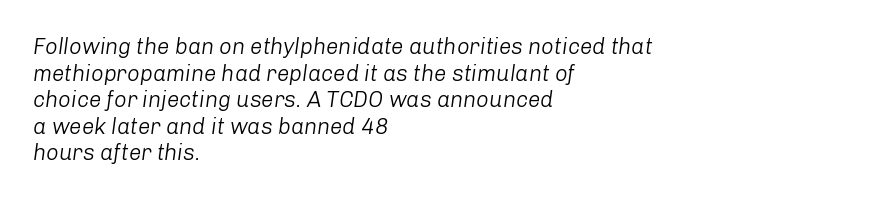
Q: Is the text bold? A: No.
Q: Is the text italic (slanted)? A: Yes, it leans right by about 8 degrees.
Q: Is the text underlined? A: No.
Q: How is the paragraph aligned? A: Left-aligned.
Q: Is the spacing between letters normal or unusually wide? A: Normal.
